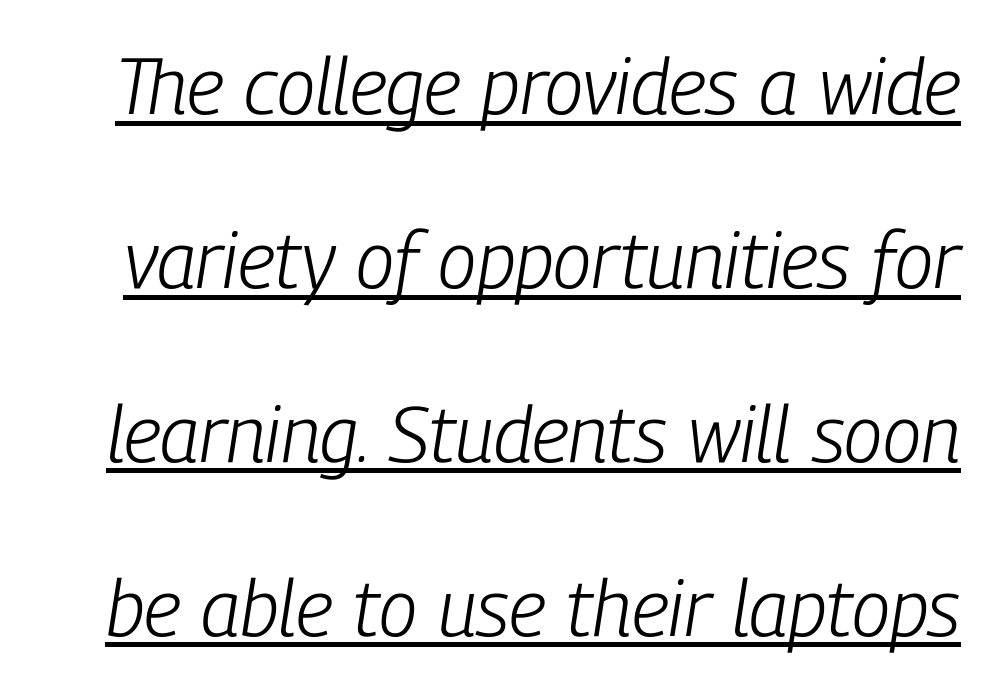
{"italic": "yes", "lean": "right", "slant_degrees": 9, "bold": "no", "weight": "light", "width": "condensed", "stroke_contrast": "low", "x_height": "medium", "monospaced": "no", "underline": "yes", "line_spacing": "loose", "line_spacing_ratio": 2.23, "letter_spacing": "normal", "letter_spacing_em": 0.0, "glyph_px": 78}
